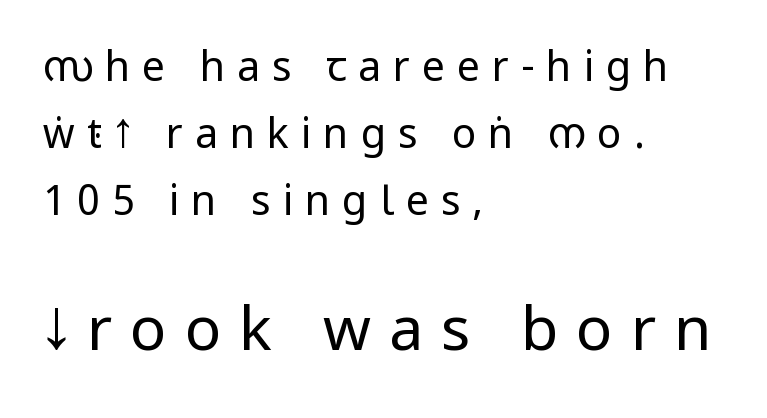
{"serif": "no", "italic": "no", "bold": "no", "weight": "regular", "width": "condensed", "stroke_contrast": "low", "x_height": "large", "monospaced": "no", "underline": "no", "align": "left", "line_spacing": "normal", "line_spacing_ratio": 1.64, "letter_spacing": "wide", "letter_spacing_em": 0.29, "larger_block": "second", "size_ratio": 1.49, "glyph_px": 61}
